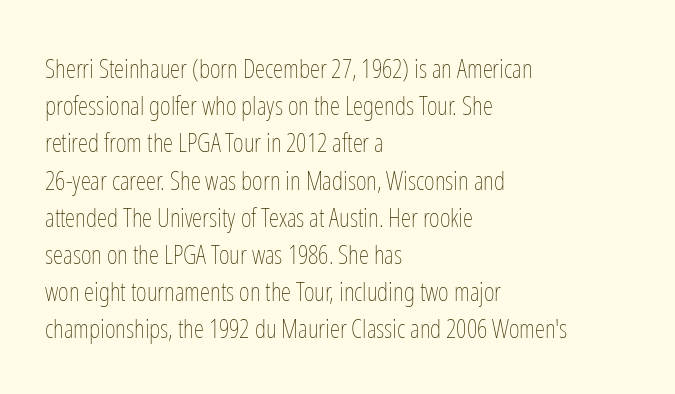
{"italic": "no", "bold": "no", "underline": "no", "align": "left", "line_spacing": "normal", "line_spacing_ratio": 1.43, "letter_spacing": "normal", "letter_spacing_em": 0.0, "glyph_px": 26}
